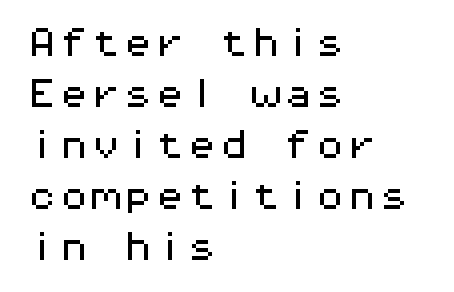
{"serif": "no", "italic": "no", "width": "wide", "stroke_contrast": "medium", "x_height": "medium", "monospaced": "yes", "underline": "no", "align": "left", "line_spacing": "normal", "line_spacing_ratio": 1.59, "letter_spacing": "normal", "letter_spacing_em": 0.0, "glyph_px": 32}
